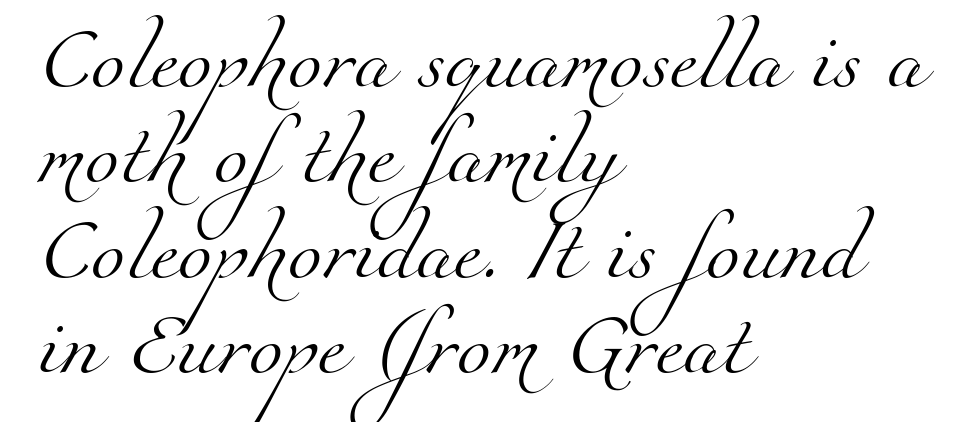
Q: Is the text bold? A: No.
Q: Is the typeface a serif or a sans-serif typeface? A: Serif.
Q: Is the text underlined? A: No.
Q: How is the paragraph aligned? A: Left-aligned.
Q: Is the spacing between letters normal or unusually wide? A: Normal.
Q: Is the spacing between lines tight, normal or loose? A: Normal.
Q: Width (condensed, normal, or wide)? A: Normal.
Q: Stroke contrast? A: Medium.
Q: x-height? A: Small.
Q: Monospaced? A: No.
